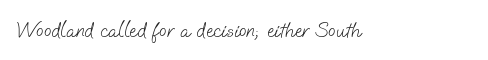
{"bold": "no", "underline": "no", "letter_spacing": "normal", "letter_spacing_em": 0.0, "glyph_px": 22}
